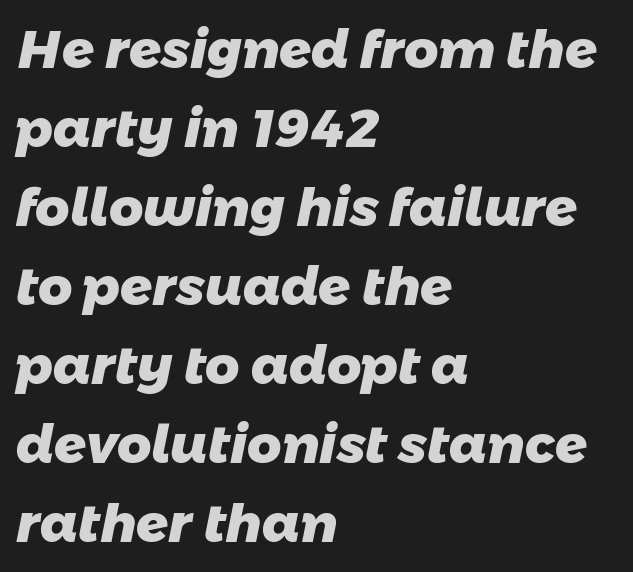
Q: Is the text bold? A: Yes.
Q: Is the typeface a serif or a sans-serif typeface? A: Sans-serif.
Q: Is the text underlined? A: No.
Q: How is the paragraph aligned? A: Left-aligned.
Q: Is the spacing between letters normal or unusually wide? A: Normal.
Q: Is the spacing between lines tight, normal or loose? A: Normal.
Q: Width (condensed, normal, or wide)? A: Normal.
Q: Stroke contrast? A: Low.
Q: x-height? A: Medium.
Q: Monospaced? A: No.
